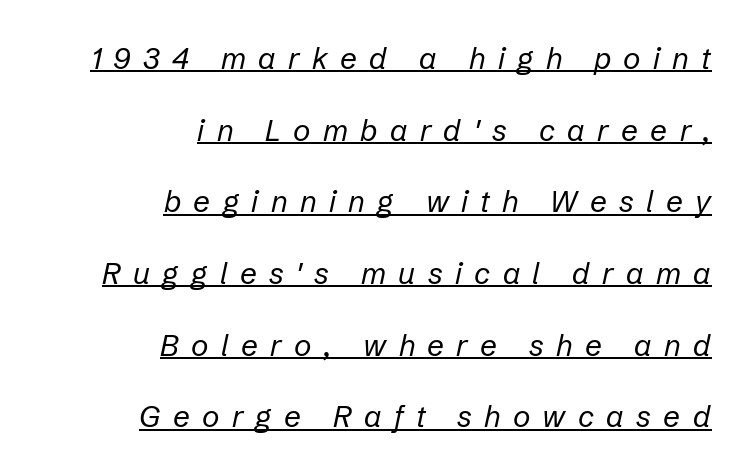
Q: Is the text bold? A: No.
Q: Is the text italic (slanted)? A: Yes, it leans right by about 12 degrees.
Q: Is the text underlined? A: Yes.
Q: How is the paragraph aligned? A: Right-aligned.
Q: Is the spacing between letters normal or unusually wide? A: Unusually wide.
Q: Is the spacing between lines tight, normal or loose? A: Loose.
Q: Width (condensed, normal, or wide)? A: Normal.
Q: Stroke contrast? A: Low.
Q: x-height? A: Medium.
Q: Monospaced? A: No.
